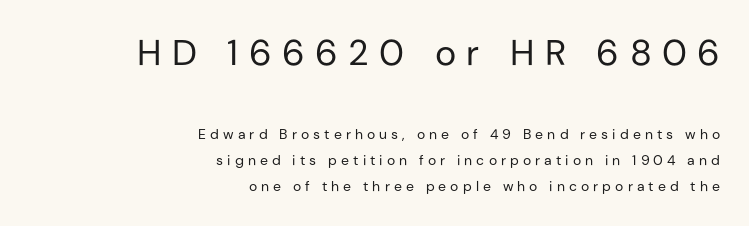
Q: Is the text bold? A: No.
Q: Is the text italic (slanted)? A: No, it is upright.
Q: Is the typeface a serif or a sans-serif typeface? A: Sans-serif.
Q: Is the text underlined? A: No.
Q: How is the paragraph aligned? A: Right-aligned.
Q: Is the spacing between letters normal or unusually wide? A: Unusually wide.
Q: Which block of text is set in a larger size, the first (top) or the second (bottom)? A: The first (top) one.
Q: Width (condensed, normal, or wide)? A: Normal.
Q: Stroke contrast? A: Low.
Q: x-height? A: Medium.
Q: Monospaced? A: No.
